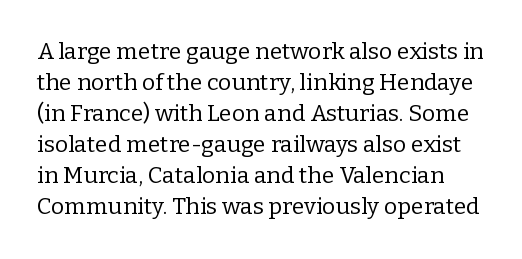
The image shows 23 px text type, upright; set normal line spacing (1.35x), normal letter spacing, not underlined.
